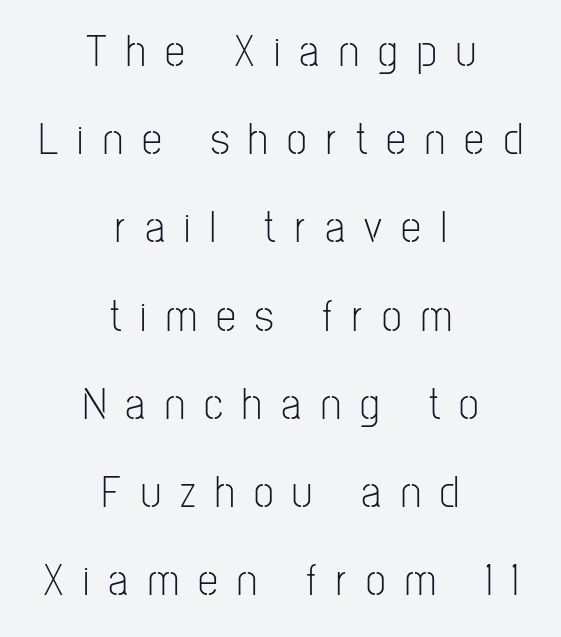
{"serif": "no", "italic": "no", "bold": "no", "weight": "light", "width": "condensed", "stroke_contrast": "low", "x_height": "medium", "monospaced": "no", "underline": "no", "align": "center", "line_spacing": "loose", "line_spacing_ratio": 1.96, "letter_spacing": "wide", "letter_spacing_em": 0.43, "glyph_px": 45}
